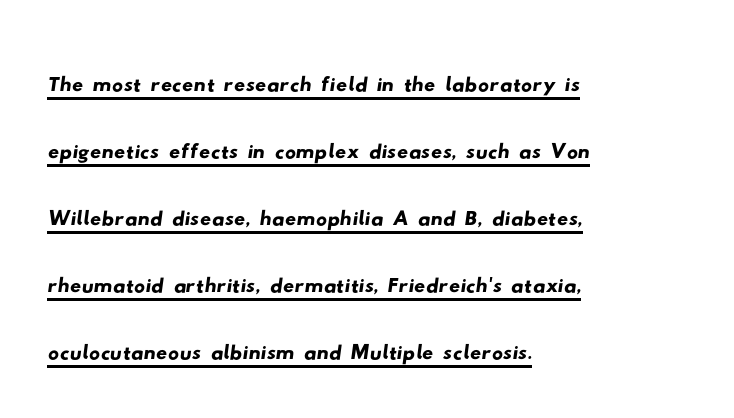
Q: Is the typeface a serif or a sans-serif typeface? A: Sans-serif.
Q: Is the text underlined? A: Yes.
Q: How is the paragraph aligned? A: Left-aligned.
Q: Is the spacing between letters normal or unusually wide? A: Normal.
Q: Width (condensed, normal, or wide)? A: Wide.
Q: Stroke contrast? A: Low.
Q: x-height? A: Small.
Q: Monospaced? A: No.
